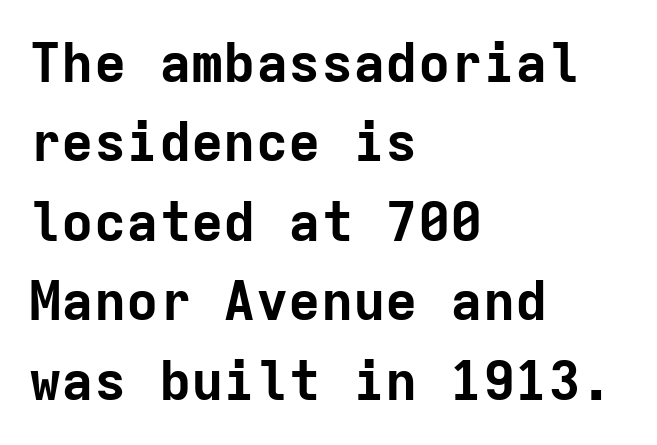
Characters remain perfectly vertical along every line. Notice how descenders clear the ascenders below comfortably — that's standard leading. Looks like terminal output: every glyph gets an equal slot. What weight is shown? A full bold with thick strokes.
